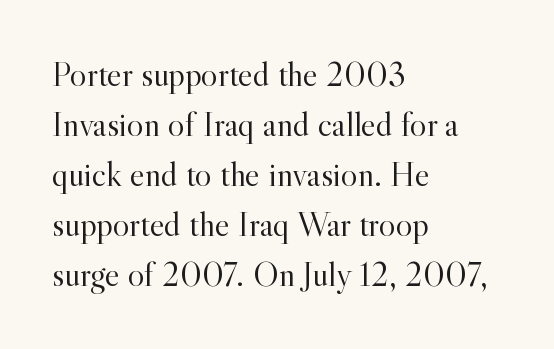
{"serif": "yes", "italic": "no", "bold": "no", "weight": "light", "width": "normal", "x_height": "small", "monospaced": "no", "underline": "no", "align": "left", "line_spacing": "normal", "line_spacing_ratio": 1.43, "letter_spacing": "normal", "letter_spacing_em": 0.0, "glyph_px": 35}
